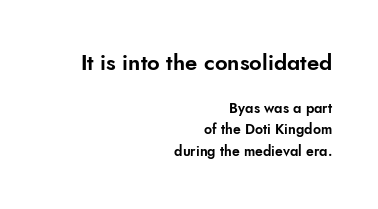
Q: Is the text italic (slanted)? A: No, it is upright.
Q: Is the text underlined? A: No.
Q: How is the paragraph aligned? A: Right-aligned.
Q: Is the spacing between letters normal or unusually wide? A: Normal.
Q: Is the spacing between lines tight, normal or loose? A: Normal.
Q: Which block of text is set in a larger size, the first (top) or the second (bottom)? A: The first (top) one.
